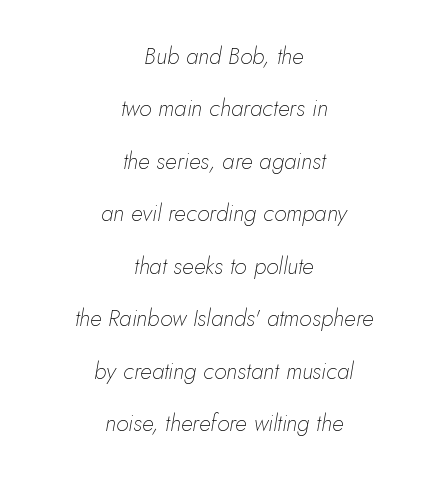
The face used here is rendered with its standard letterfit. No letter is thick-stroked: the sample isn't bold. Has an underline been added? It has not. The setting favours the middle, as headings and verse often do. Italic? Definitely — the glyphs are oblique.
